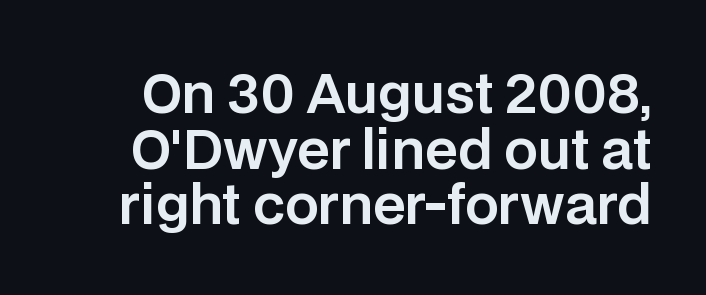
{"serif": "no", "italic": "no", "width": "normal", "stroke_contrast": "low", "x_height": "large", "monospaced": "no", "underline": "no", "line_spacing": "tight", "line_spacing_ratio": 1.05, "letter_spacing": "normal", "letter_spacing_em": 0.0, "glyph_px": 53}
